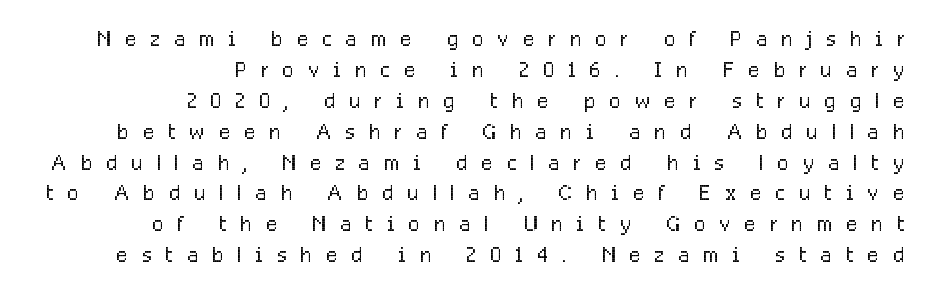
{"serif": "no", "italic": "no", "bold": "no", "weight": "light", "width": "condensed", "stroke_contrast": "low", "x_height": "medium", "monospaced": "no", "underline": "no", "align": "right", "line_spacing": "tight", "line_spacing_ratio": 1.03, "letter_spacing": "wide", "letter_spacing_em": 0.47, "glyph_px": 30}
